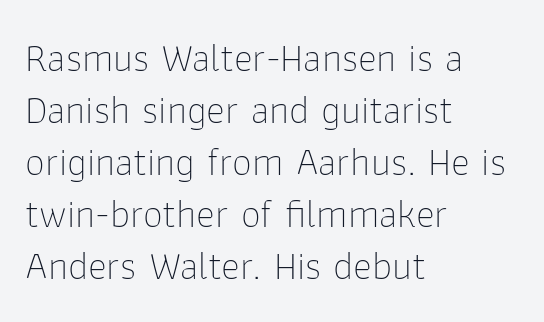
{"serif": "no", "italic": "no", "bold": "no", "weight": "thin", "width": "normal", "stroke_contrast": "low", "x_height": "medium", "monospaced": "no", "underline": "no", "align": "left", "line_spacing": "normal", "line_spacing_ratio": 1.3, "letter_spacing": "normal", "letter_spacing_em": 0.0, "glyph_px": 40}
